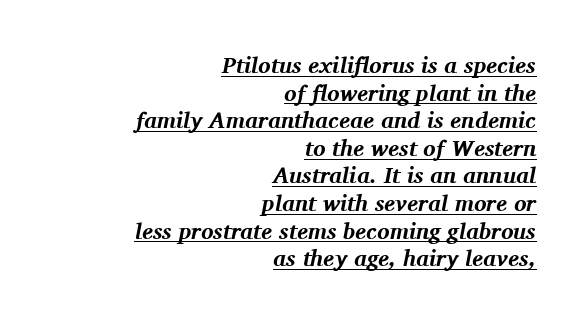
Q: Is the text bold? A: Yes.
Q: Is the text italic (slanted)? A: Yes, it leans right by about 11 degrees.
Q: Is the text underlined? A: Yes.
Q: How is the paragraph aligned? A: Right-aligned.
Q: Is the spacing between letters normal or unusually wide? A: Normal.
